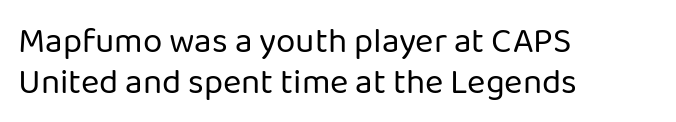
Q: Is the text bold? A: No.
Q: Is the text italic (slanted)? A: No, it is upright.
Q: Is the typeface a serif or a sans-serif typeface? A: Sans-serif.
Q: Is the text underlined? A: No.
Q: How is the paragraph aligned? A: Left-aligned.
Q: Is the spacing between letters normal or unusually wide? A: Normal.
Q: Width (condensed, normal, or wide)? A: Normal.
Q: Stroke contrast? A: Low.
Q: x-height? A: Medium.
Q: Monospaced? A: No.
